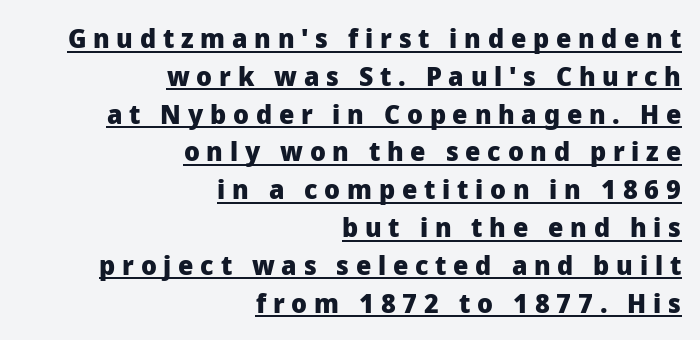
Casual observation: everything's shoved over to the right. The rendering uses a moderate line-height, typical for paragraphs. The passage shown is emphatically bold. Letter spacing: wide. Italic? Not at all — the glyphs are vertical. Honestly, the underline is the first thing you notice here.
